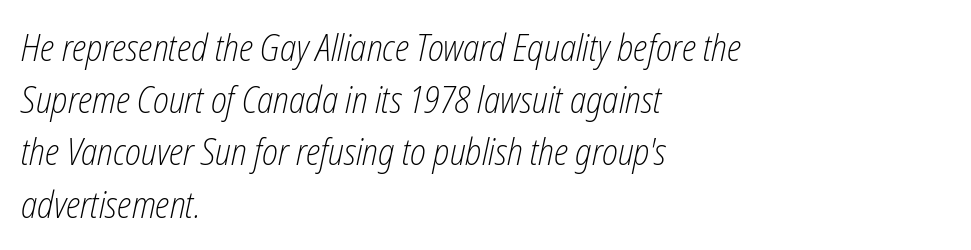
These lines sit exactly where default settings would place them. Think standard paragraph weight, or any step lighter than that. Is the block centered? No — it sits flush against the left margin. The whole block is typeset with a tilt. How are the letters spaced? Ordinarily, with no added tracking. Rule under the text: the space is simply empty.
